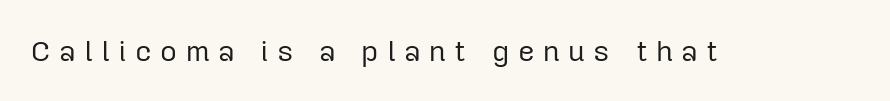
This sample uses a sans-serif face. Character widths vary here, with narrow letters taking less room than wide ones. The space directly below the letters is spotless. A typesetter would call this heavily tracked-out type. Unlike italic type, these characters show no tilt at all. Is this a heavy cut? Hardly; it is regular or lighter.
